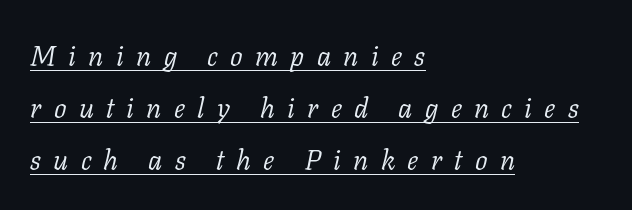
The cut favours lightness, reaching ordinary text weight at its darkest. Check the space under the baseline: a stroke is drawn there. The typeface chosen for these lines features serifs. The ragged edge is on the right, which tells us the setting is flush left. Proportional: the letters do not fall into vertical columns.
